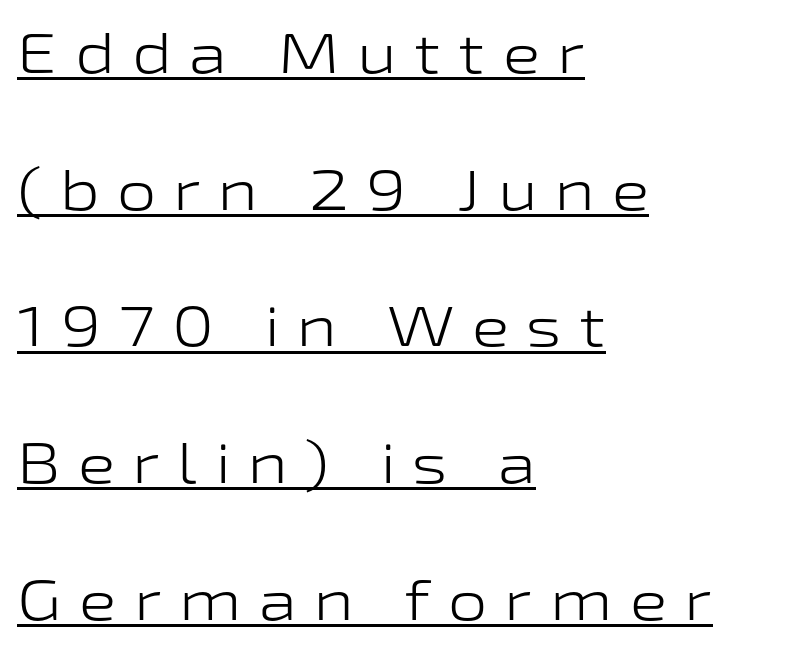
{"serif": "no", "italic": "no", "bold": "no", "weight": "light", "width": "wide", "stroke_contrast": "low", "x_height": "medium", "monospaced": "no", "underline": "yes", "align": "left", "line_spacing": "loose", "line_spacing_ratio": 2.44, "letter_spacing": "wide", "letter_spacing_em": 0.31, "glyph_px": 56}
